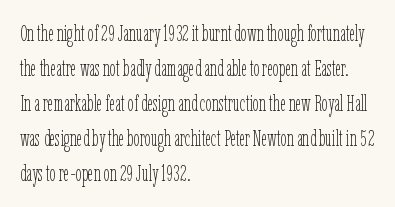
{"italic": "no", "bold": "no", "underline": "no", "align": "left", "line_spacing": "normal", "line_spacing_ratio": 1.59, "letter_spacing": "normal", "letter_spacing_em": 0.0, "glyph_px": 22}
